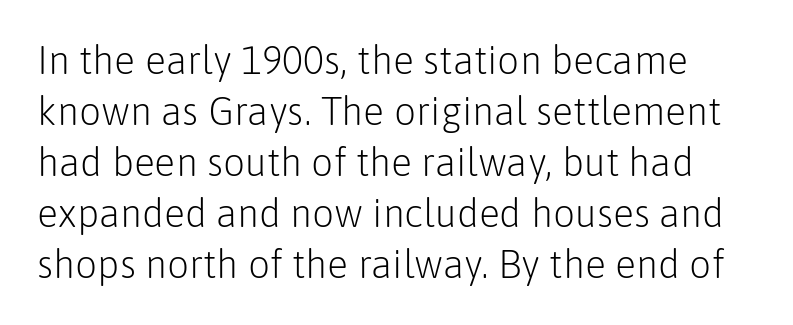
The image shows 39 px light sans-serif type, upright; set normal line spacing (1.31x), normal letter spacing, not underlined; low stroke contrast and a medium x-height.
